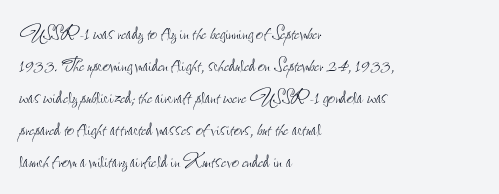
{"bold": "no", "underline": "no", "align": "left", "line_spacing": "normal", "line_spacing_ratio": 1.28, "letter_spacing": "normal", "letter_spacing_em": 0.0, "glyph_px": 25}
